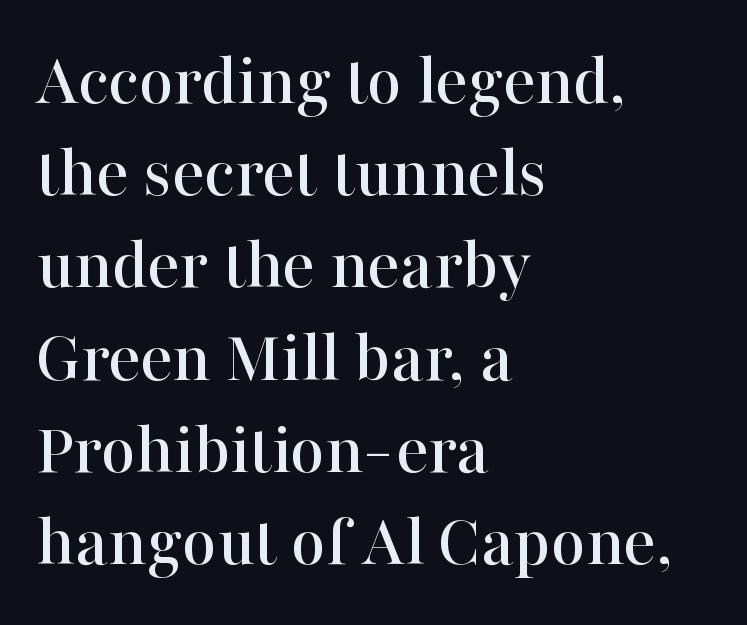
Q: Is the text italic (slanted)? A: No, it is upright.
Q: Is the typeface a serif or a sans-serif typeface? A: Serif.
Q: Is the text underlined? A: No.
Q: How is the paragraph aligned? A: Left-aligned.
Q: Is the spacing between letters normal or unusually wide? A: Normal.
Q: Width (condensed, normal, or wide)? A: Normal.
Q: Stroke contrast? A: High.
Q: x-height? A: Medium.
Q: Monospaced? A: No.
